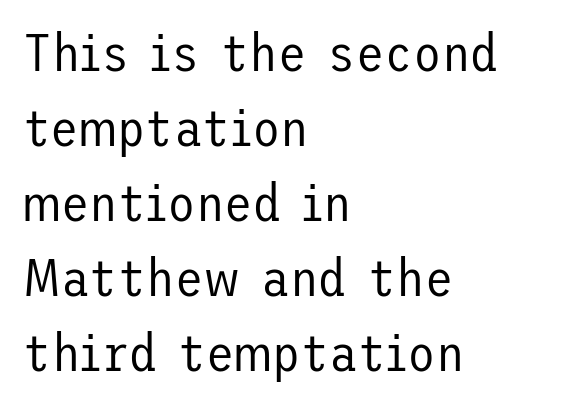
The image shows 52 px regular-weight sans-serif type, upright; set left-aligned, normal line spacing (1.44x), normal letter spacing, not underlined; low stroke contrast and a medium x-height.
